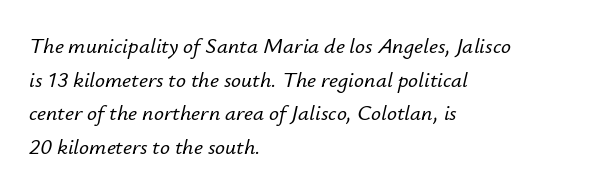
Q: Is the text italic (slanted)? A: Yes, it leans right by about 12 degrees.
Q: Is the text underlined? A: No.
Q: How is the paragraph aligned? A: Left-aligned.
Q: Is the spacing between letters normal or unusually wide? A: Normal.
Q: Is the spacing between lines tight, normal or loose? A: Normal.
